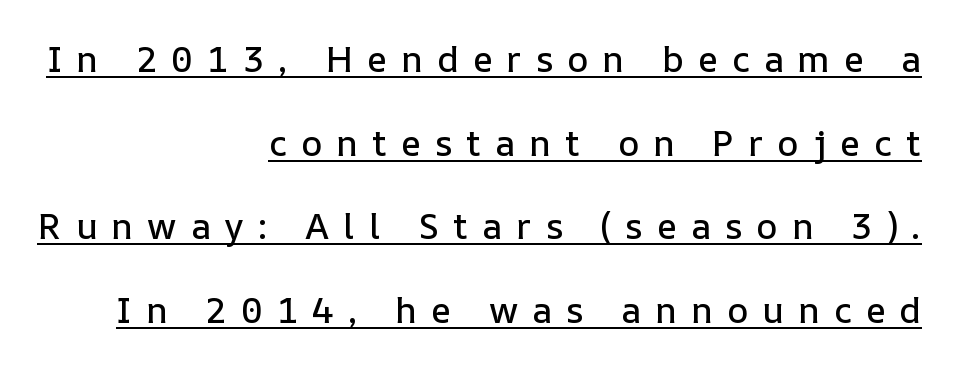
Q: Is the text italic (slanted)? A: No, it is upright.
Q: Is the text underlined? A: Yes.
Q: How is the paragraph aligned? A: Right-aligned.
Q: Is the spacing between letters normal or unusually wide? A: Unusually wide.
Q: Is the spacing between lines tight, normal or loose? A: Loose.
Q: Width (condensed, normal, or wide)? A: Normal.
Q: Stroke contrast? A: Low.
Q: x-height? A: Medium.
Q: Monospaced? A: No.
